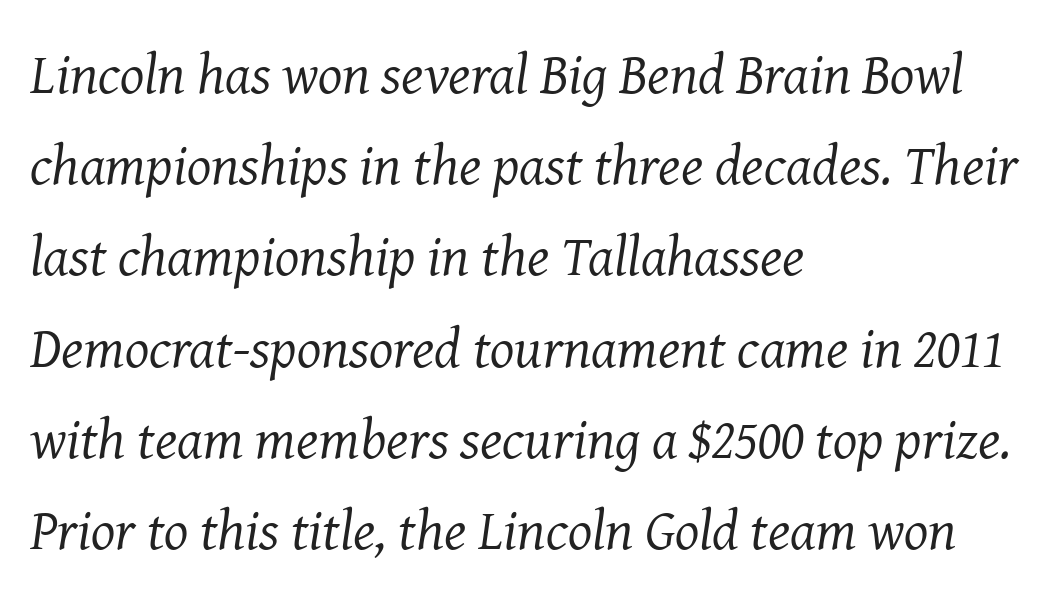
{"serif": "yes", "italic": "yes", "lean": "right", "slant_degrees": 8, "bold": "no", "weight": "regular", "width": "normal", "stroke_contrast": "medium", "x_height": "medium", "monospaced": "no", "underline": "no", "align": "left", "line_spacing": "normal", "line_spacing_ratio": 1.6, "letter_spacing": "normal", "letter_spacing_em": 0.0, "glyph_px": 57}
